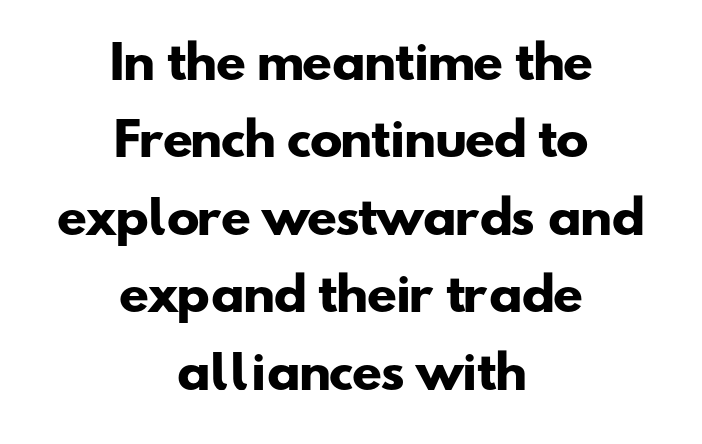
Spacing verdict: proportional, widths tailored to each character. These lines are composed in type without serifs. Where is the straight margin? There isn't one; the lines are centered. Nothing unusual about the tracking: characters are spaced as the font intends.
